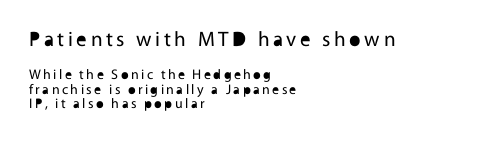
The image shows 21 px text type, upright; set left-aligned, tight line spacing (1.05x), not underlined; the first (top) block is 1.5x larger.
